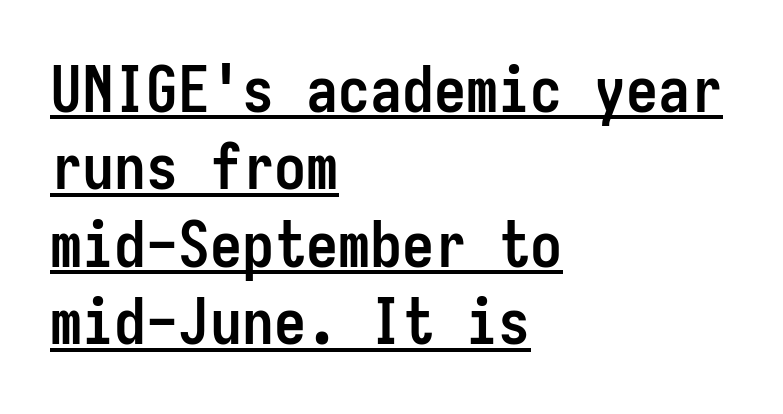
This is sans-serif lettering, the kind often seen on screens and signage. Think of a typewriter: that constant character pitch is what you see here. Every character sits straight up, as roman type does. Horizontally, the lines are justified to the leading edge only. A dark, heavy texture on the line: the type is bold. Decoration check: the copy is underlined.
